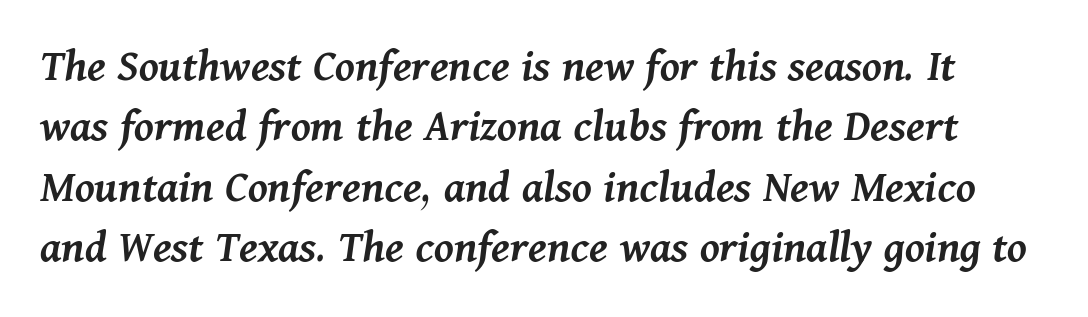
{"italic": "yes", "lean": "right", "slant_degrees": 11, "bold": "semi", "weight": "semibold", "width": "normal", "stroke_contrast": "medium", "x_height": "medium", "monospaced": "no", "underline": "no", "line_spacing": "normal", "line_spacing_ratio": 1.26, "letter_spacing": "normal", "letter_spacing_em": 0.0, "glyph_px": 48}
